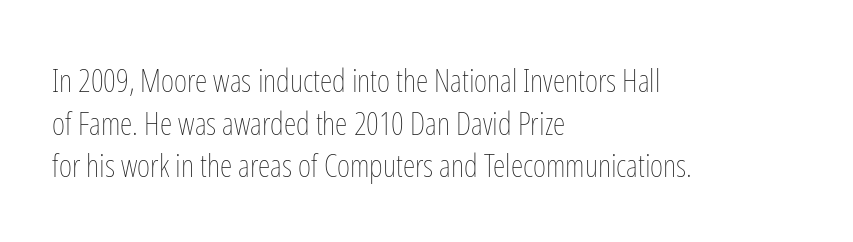
Q: Is the text bold? A: No.
Q: Is the text italic (slanted)? A: No, it is upright.
Q: Is the text underlined? A: No.
Q: How is the paragraph aligned? A: Left-aligned.
Q: Is the spacing between letters normal or unusually wide? A: Normal.
Q: Is the spacing between lines tight, normal or loose? A: Normal.
Q: Width (condensed, normal, or wide)? A: Condensed.
Q: Stroke contrast? A: Low.
Q: x-height? A: Medium.
Q: Monospaced? A: No.
